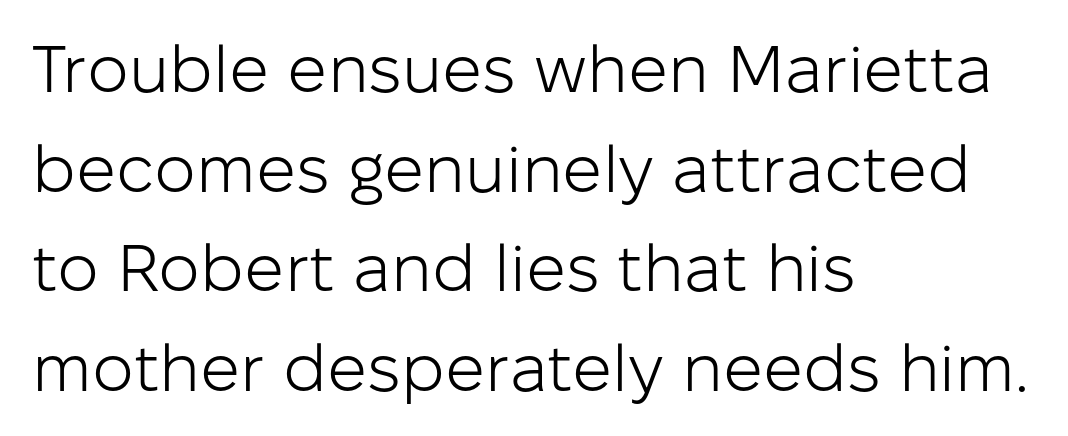
The image shows 66 px light sans-serif type, upright; set left-aligned, normal line spacing (1.51x), normal letter spacing, not underlined; low stroke contrast and a medium x-height.
